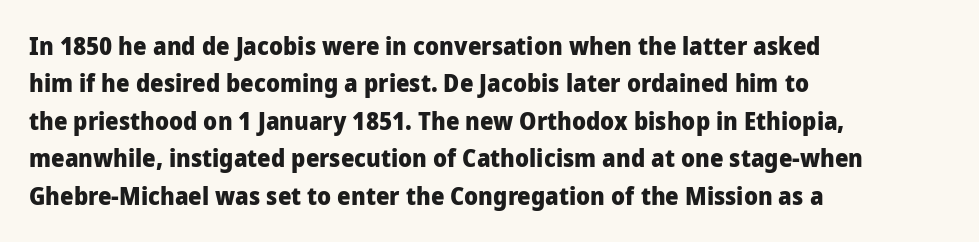
Q: Is the text bold? A: Yes.
Q: Is the text italic (slanted)? A: No, it is upright.
Q: Is the text underlined? A: No.
Q: How is the paragraph aligned? A: Left-aligned.
Q: Is the spacing between letters normal or unusually wide? A: Normal.
Q: Is the spacing between lines tight, normal or loose? A: Normal.
